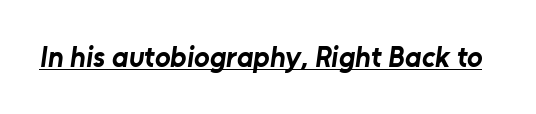
{"serif": "no", "bold": "yes", "weight": "bold", "width": "normal", "stroke_contrast": "low", "x_height": "medium", "monospaced": "no", "underline": "yes", "letter_spacing": "normal", "letter_spacing_em": 0.0, "glyph_px": 29}
